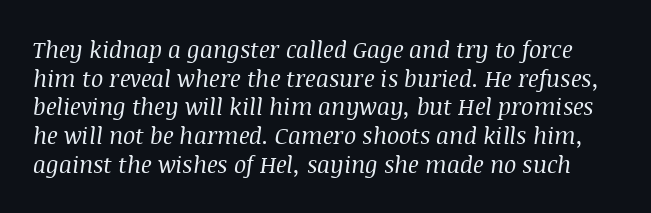
{"italic": "yes", "lean": "right", "slant_degrees": 8, "bold": "no", "underline": "no", "line_spacing": "normal", "line_spacing_ratio": 1.25, "letter_spacing": "normal", "letter_spacing_em": 0.0, "glyph_px": 23}
